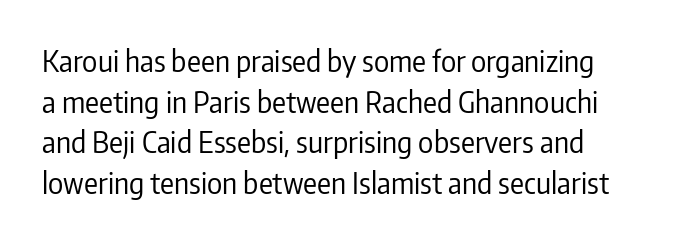
The image shows 29 px regular-weight, condensed sans-serif type, upright; set normal line spacing (1.4x), normal letter spacing, not underlined; low stroke contrast and a medium x-height.
